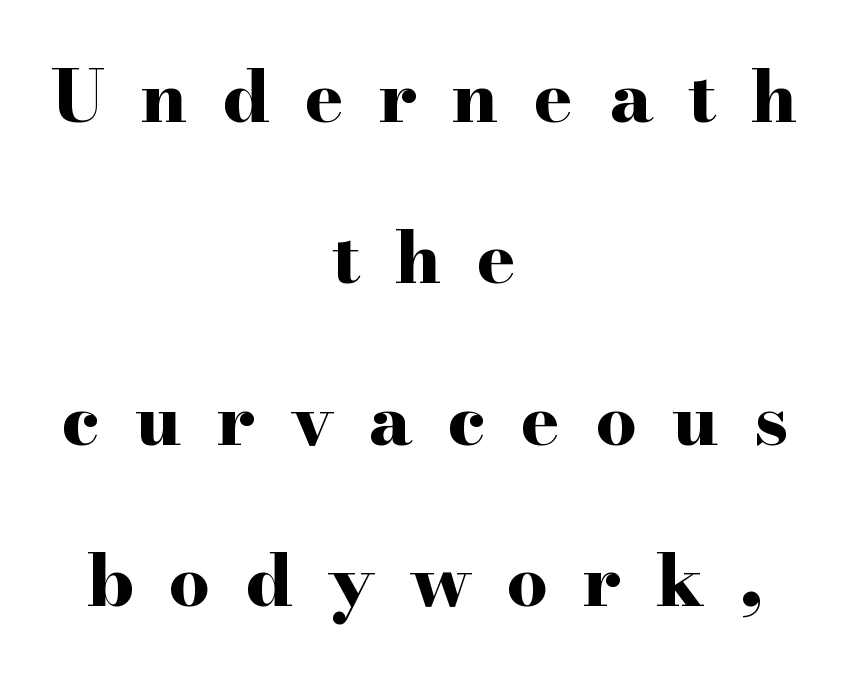
The image shows 73 px bold, wide serif type, upright; set centered, loose line spacing (2.21x), unusually wide letter spacing (+0.48 em), not underlined; high stroke contrast and a small x-height.
